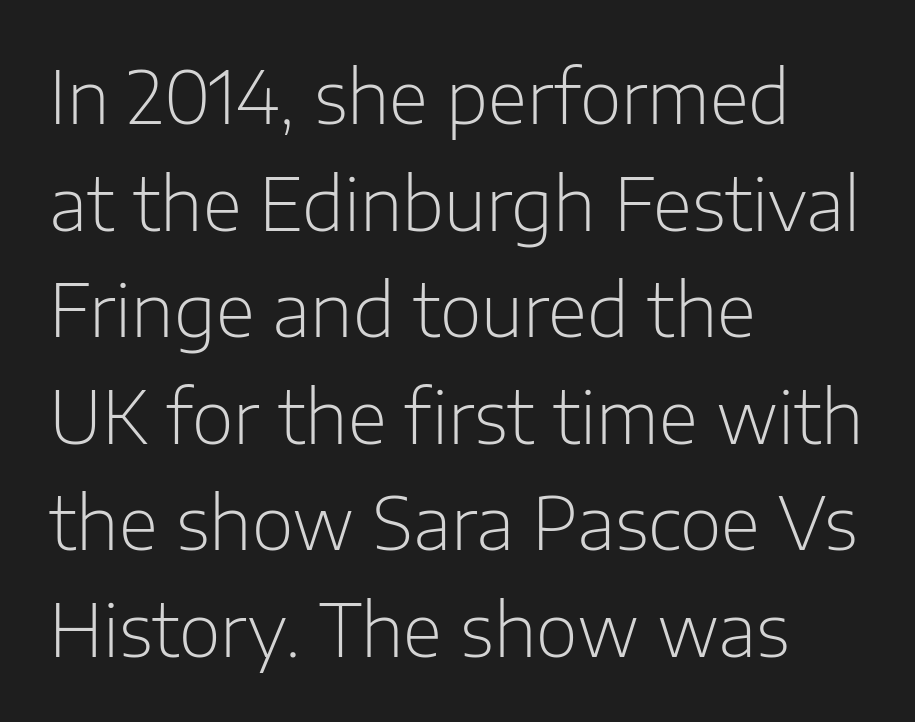
Q: Is the text bold? A: No.
Q: Is the text italic (slanted)? A: No, it is upright.
Q: Is the typeface a serif or a sans-serif typeface? A: Sans-serif.
Q: Is the text underlined? A: No.
Q: How is the paragraph aligned? A: Left-aligned.
Q: Is the spacing between letters normal or unusually wide? A: Normal.
Q: Is the spacing between lines tight, normal or loose? A: Normal.
Q: Width (condensed, normal, or wide)? A: Normal.
Q: Stroke contrast? A: Low.
Q: x-height? A: Medium.
Q: Monospaced? A: No.
